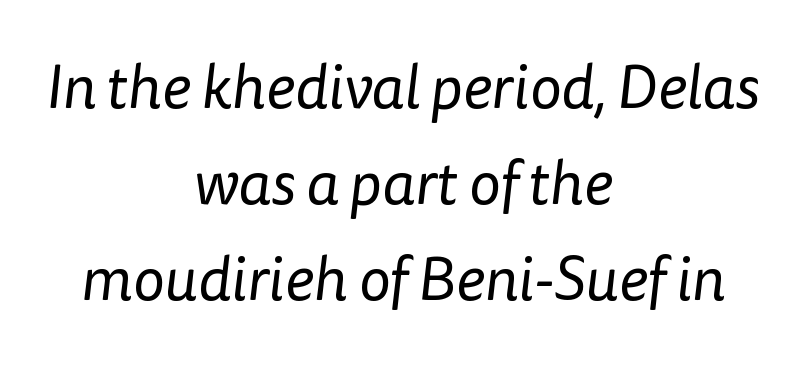
The letters advance in unequal steps, a hallmark of proportional type. The rag falls on both sides of this text block equally. Unlike a traditional serif, this face leaves its strokes unadorned. Weight: in the light-to-regular range.
